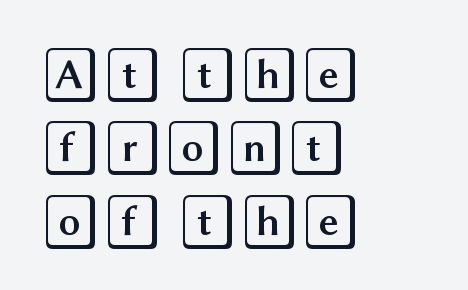
A clean baseline with only descenders dipping below it. Quick note: interline space is typical. The letters stand straight up with perfectly vertical stems. Each line starts at the same left margin while the right side varies.
